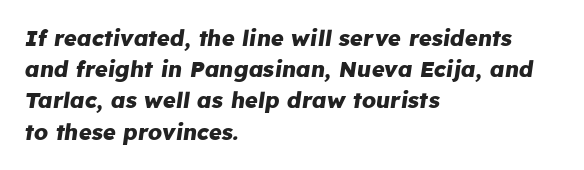
Q: Is the text bold? A: Yes.
Q: Is the text italic (slanted)? A: Yes, it leans right by about 8 degrees.
Q: Is the text underlined? A: No.
Q: How is the paragraph aligned? A: Left-aligned.
Q: Is the spacing between letters normal or unusually wide? A: Normal.
Q: Is the spacing between lines tight, normal or loose? A: Normal.
